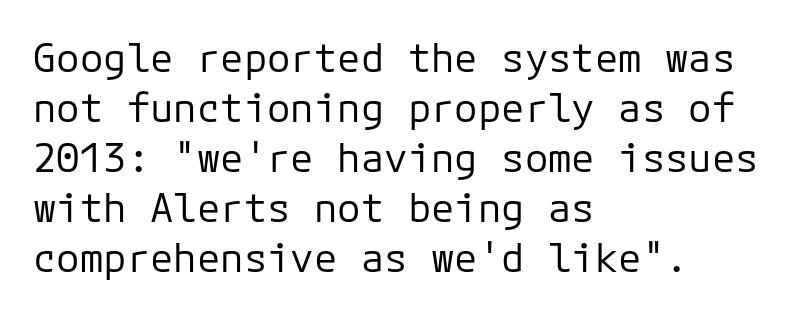
{"serif": "no", "italic": "no", "bold": "no", "weight": "regular", "width": "normal", "stroke_contrast": "low", "x_height": "medium", "monospaced": "yes", "underline": "no", "align": "left", "line_spacing": "normal", "line_spacing_ratio": 1.28, "letter_spacing": "normal", "letter_spacing_em": 0.0, "glyph_px": 39}
